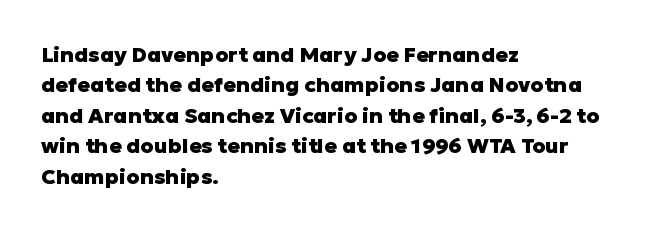
The image shows 21 px bold type, upright; set left-aligned, normal line spacing (1.45x), normal letter spacing, not underlined.
